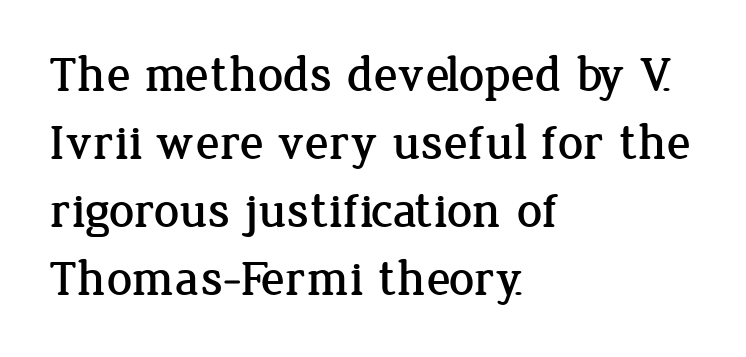
Q: Is the text italic (slanted)? A: No, it is upright.
Q: Is the typeface a serif or a sans-serif typeface? A: Serif.
Q: Is the text underlined? A: No.
Q: How is the paragraph aligned? A: Left-aligned.
Q: Is the spacing between letters normal or unusually wide? A: Normal.
Q: Is the spacing between lines tight, normal or loose? A: Normal.
Q: Width (condensed, normal, or wide)? A: Normal.
Q: Stroke contrast? A: Low.
Q: x-height? A: Medium.
Q: Monospaced? A: No.
